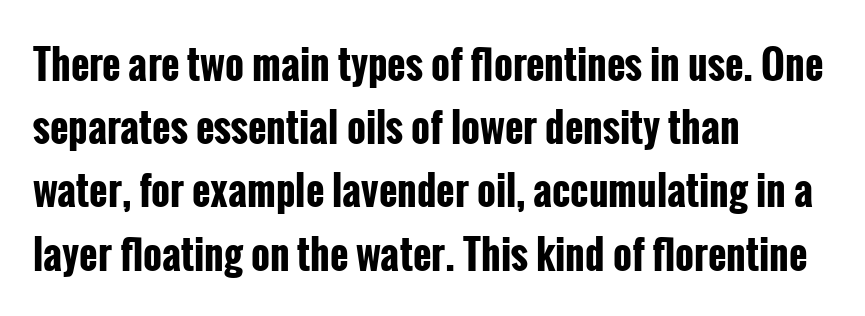
The image shows 40 px bold, condensed sans-serif type, upright; set left-aligned, normal line spacing (1.58x), normal letter spacing, not underlined; low stroke contrast and a medium x-height.
